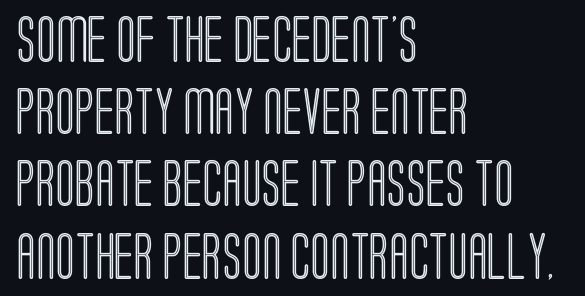
The type sits square on the baseline with zero lean. The face used here is proportionally spaced, like ordinary book or web type. A typesetter would call this leading conventional body-copy spacing. These lines keep a tight, regular rhythm from letter to letter. Honestly, there is no underline to notice here at all. The typesetter chose a ragged-right arrangement here.
